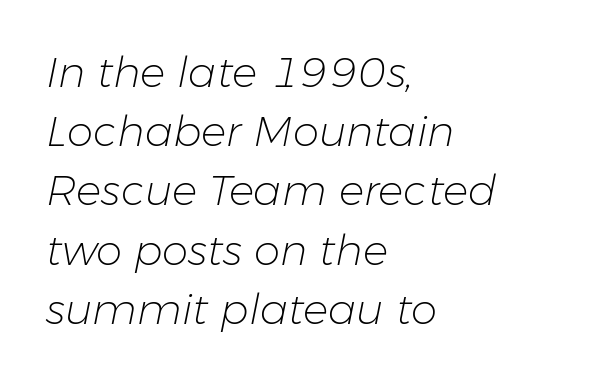
The face used here is rendered with its standard letterfit. In terms of leading, this rendering sits right in the middle. Stem width sits at or under what a default text font uses. In terms of posture, this sample is oblique. These lines stack with their left ends in a neat column. You could not count columns in this text — the font is proportionally spaced.
